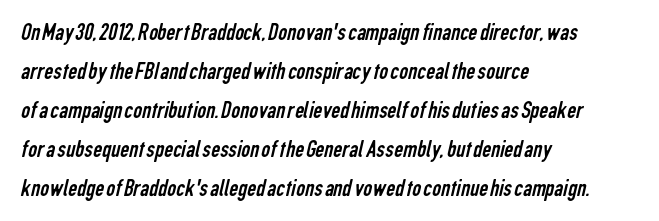
Q: Is the text bold? A: No.
Q: Is the text underlined? A: No.
Q: How is the paragraph aligned? A: Left-aligned.
Q: Is the spacing between letters normal or unusually wide? A: Normal.
Q: Is the spacing between lines tight, normal or loose? A: Normal.
